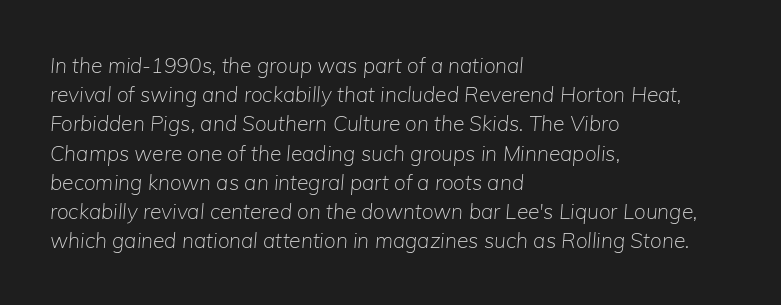
{"italic": "yes", "lean": "right", "slant_degrees": 5, "bold": "no", "underline": "no", "align": "left", "line_spacing": "normal", "line_spacing_ratio": 1.39, "letter_spacing": "normal", "letter_spacing_em": 0.0, "glyph_px": 21}
